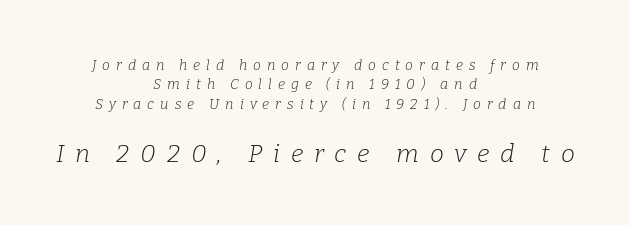
Q: Is the text bold? A: No.
Q: Is the text italic (slanted)? A: Yes, it leans right by about 9 degrees.
Q: Is the text underlined? A: No.
Q: How is the paragraph aligned? A: Centered.
Q: Is the spacing between letters normal or unusually wide? A: Unusually wide.
Q: Is the spacing between lines tight, normal or loose? A: Normal.
Q: Which block of text is set in a larger size, the first (top) or the second (bottom)? A: The second (bottom) one.
